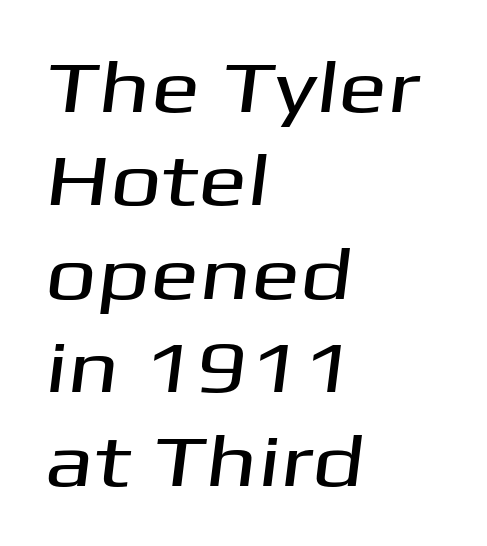
The image shows 73 px wide sans-serif type; set left-aligned, normal line spacing (1.28x), normal letter spacing, not underlined; medium stroke contrast and a medium x-height.
